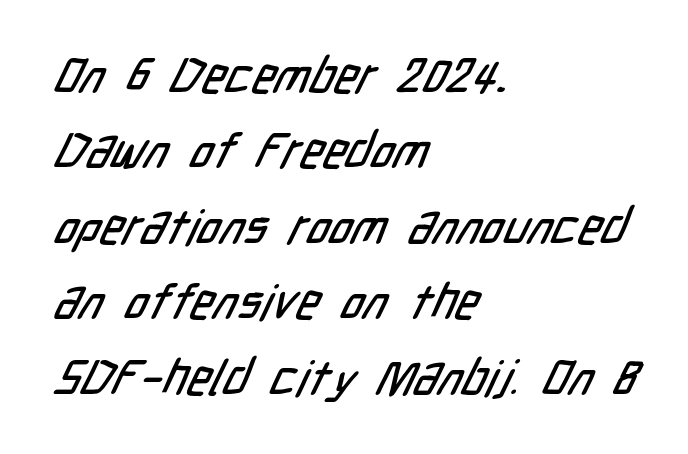
Q: Is the typeface a serif or a sans-serif typeface? A: Sans-serif.
Q: Is the text underlined? A: No.
Q: How is the paragraph aligned? A: Left-aligned.
Q: Is the spacing between letters normal or unusually wide? A: Normal.
Q: Is the spacing between lines tight, normal or loose? A: Normal.
Q: Width (condensed, normal, or wide)? A: Condensed.
Q: Stroke contrast? A: Low.
Q: x-height? A: Medium.
Q: Monospaced? A: No.
